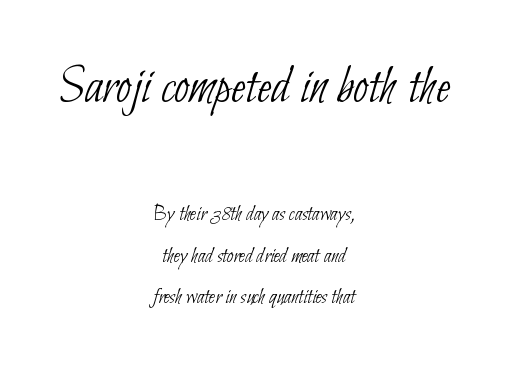
{"serif": "no", "bold": "no", "weight": "thin", "width": "condensed", "stroke_contrast": "low", "x_height": "small", "monospaced": "no", "underline": "no", "align": "center", "line_spacing": "loose", "line_spacing_ratio": 1.9, "letter_spacing": "normal", "letter_spacing_em": 0.0, "larger_block": "first", "size_ratio": 2.45, "glyph_px": 54}
